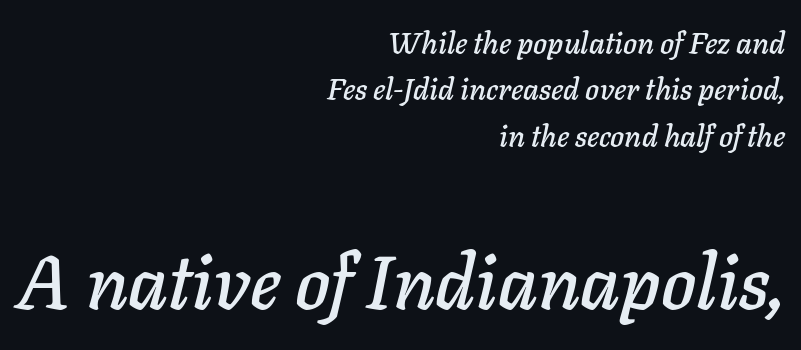
The image shows 75 px text type, italic (leaning right); set right-aligned, normal line spacing (1.55x), normal letter spacing, not underlined; the second (bottom) block is 2.5x larger; low stroke contrast and a medium x-height.
